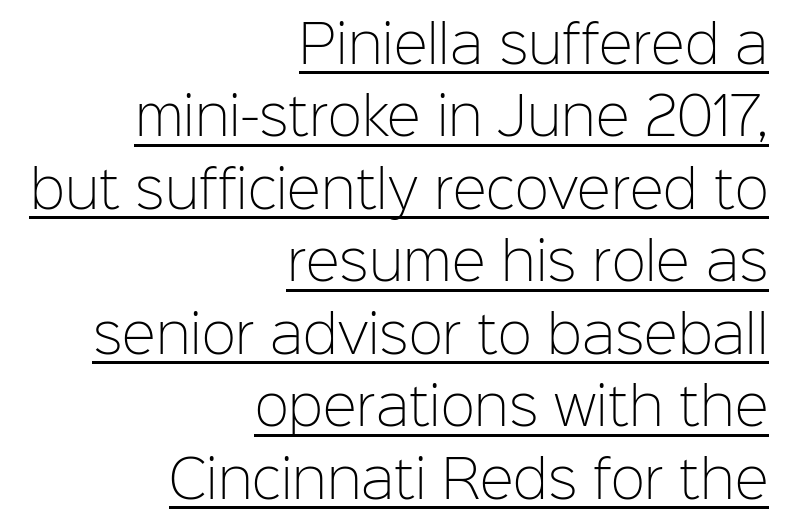
Quick note: not italic, upright. The letters advance in unequal steps, a hallmark of proportional type. This rendering uses right alignment, leaving the left contour irregular. Each new line begins a customary step beneath the previous one. Serif or sans? Sans — the stroke terminals are bare.
